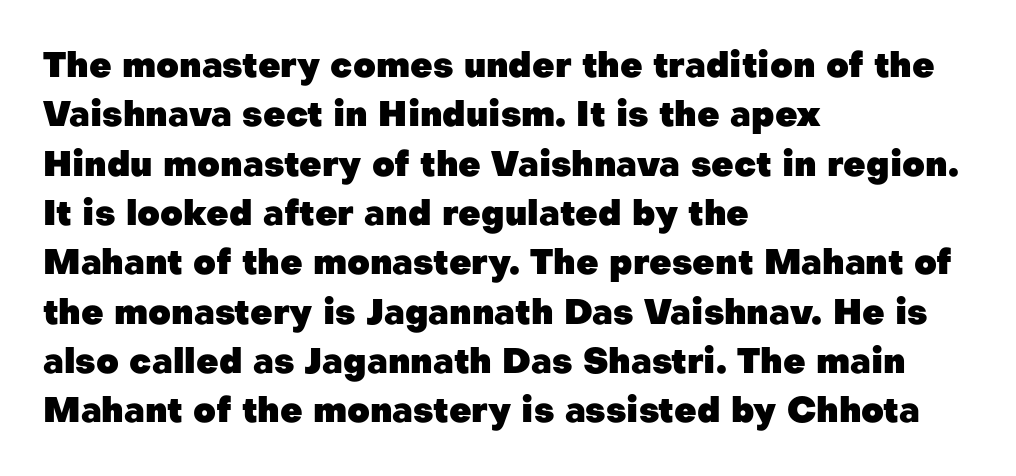
Line spacing here is normal. Nothing sits at the stroke ends, so this counts as sans-serif. The string is rendered with underlining switched off. Character widths vary here, with narrow letters taking less room than wide ones. A full-strength bold gives these letters their thick strokes.
